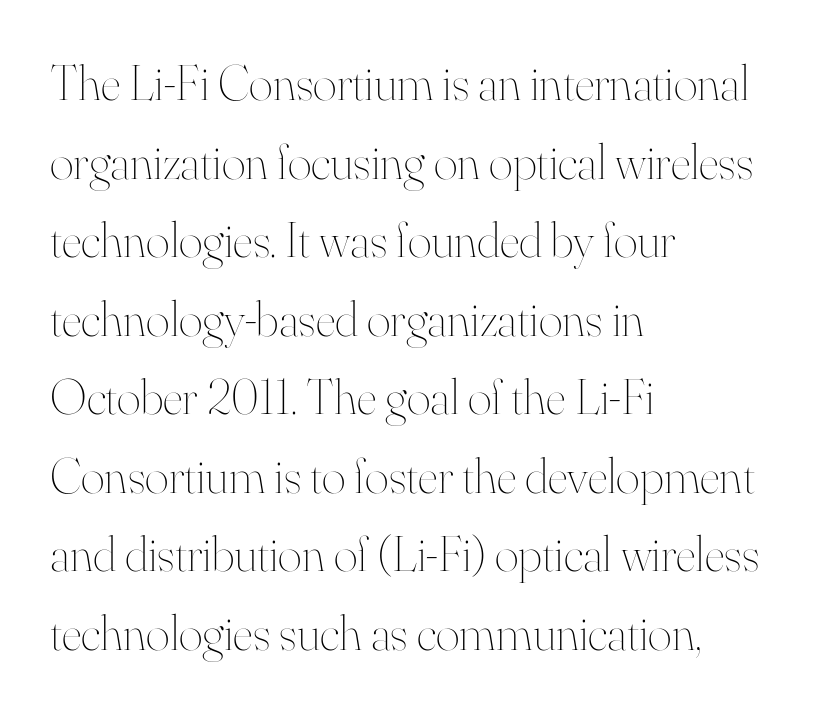
The image shows 51 px thin type, upright; set left-aligned, normal line spacing (1.54x), normal letter spacing, not underlined; high stroke contrast and a small x-height.
